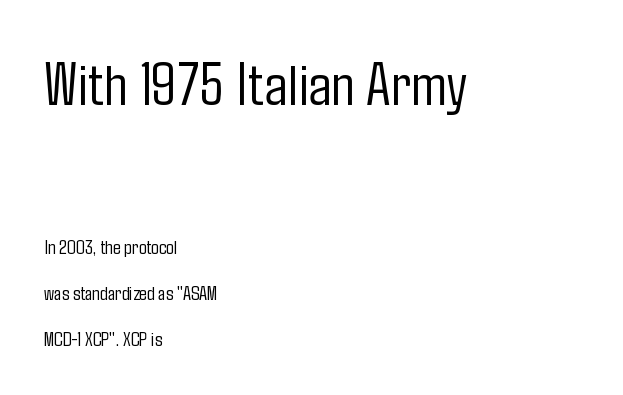
The image shows 61 px light, condensed sans-serif type, upright; set left-aligned, loose line spacing (2.31x), normal letter spacing, not underlined; the first (top) block is 3.05x larger; low stroke contrast and a medium x-height.
